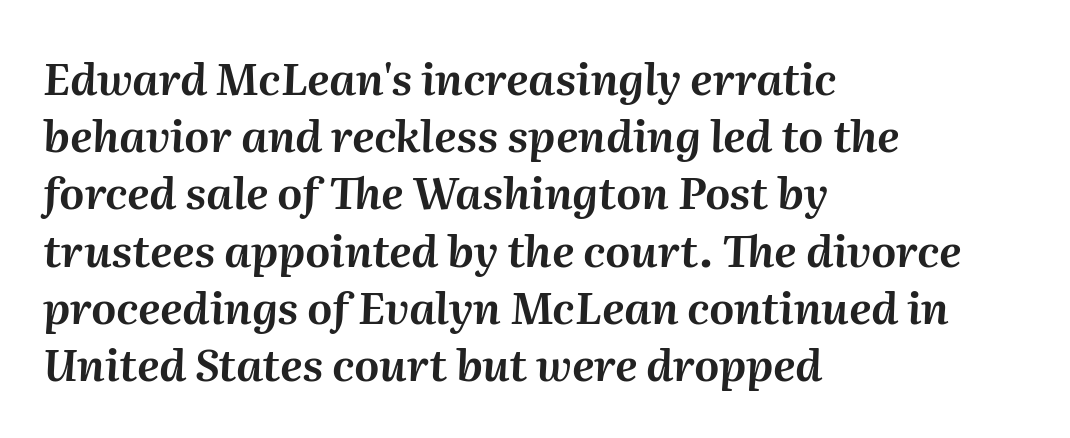
{"italic": "yes", "lean": "right", "slant_degrees": 2, "width": "normal", "stroke_contrast": "medium", "x_height": "medium", "monospaced": "no", "underline": "no", "align": "left", "line_spacing": "normal", "line_spacing_ratio": 1.3, "letter_spacing": "normal", "letter_spacing_em": 0.0, "glyph_px": 44}
